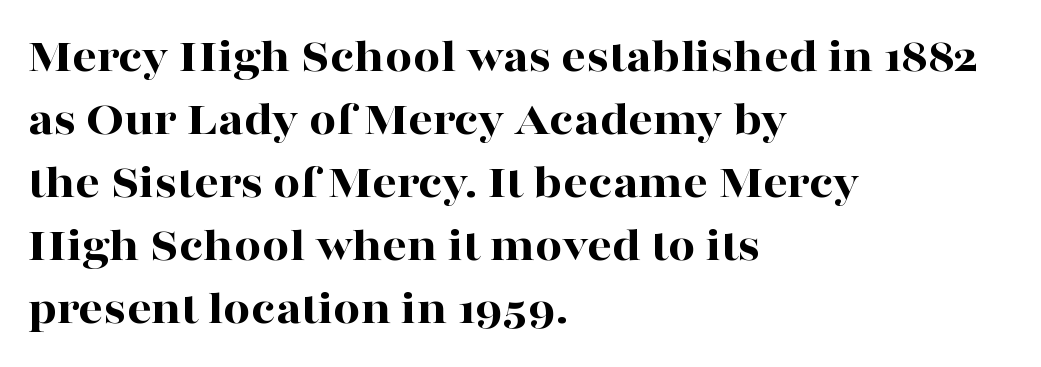
Q: Is the text bold? A: Yes.
Q: Is the text italic (slanted)? A: No, it is upright.
Q: Is the typeface a serif or a sans-serif typeface? A: Serif.
Q: Is the text underlined? A: No.
Q: How is the paragraph aligned? A: Left-aligned.
Q: Is the spacing between letters normal or unusually wide? A: Normal.
Q: Is the spacing between lines tight, normal or loose? A: Normal.
Q: Width (condensed, normal, or wide)? A: Wide.
Q: Stroke contrast? A: High.
Q: x-height? A: Medium.
Q: Monospaced? A: No.
